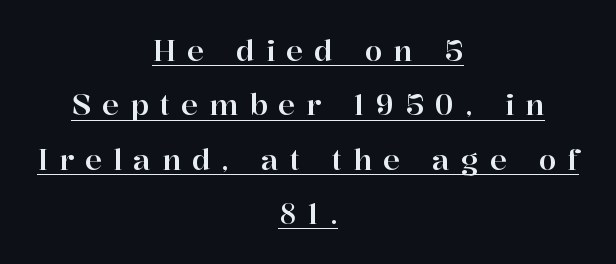
{"serif": "yes", "italic": "no", "width": "normal", "stroke_contrast": "high", "x_height": "medium", "monospaced": "no", "underline": "yes", "align": "center", "line_spacing": "loose", "line_spacing_ratio": 1.94, "letter_spacing": "wide", "letter_spacing_em": 0.4, "glyph_px": 28}
